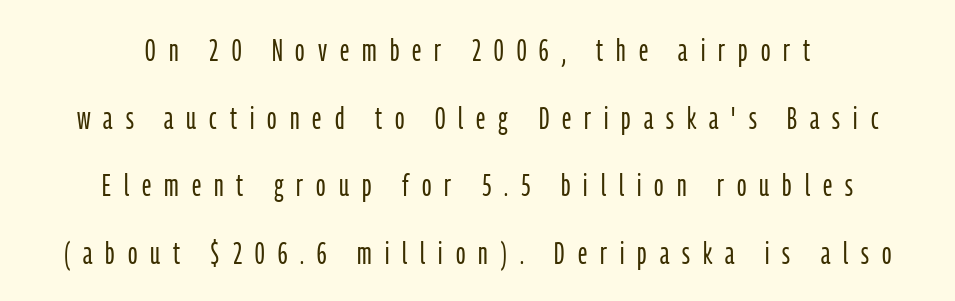
The image shows 31 px light, condensed sans-serif type, upright; set centered, loose line spacing (2.18x), unusually wide letter spacing (+0.42 em), not underlined; low stroke contrast and a medium x-height.
